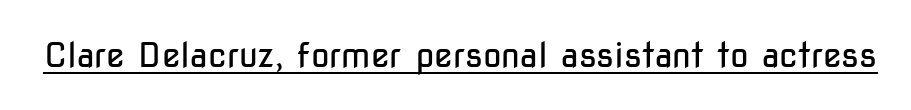
The image shows 34 px regular-weight, condensed sans-serif type, upright; set normal letter spacing, underlined; low stroke contrast and a medium x-height.
